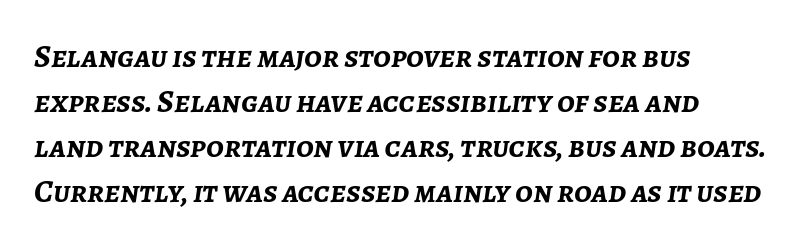
Q: Is the text bold? A: Yes.
Q: Is the text italic (slanted)? A: Yes, it leans right by about 7 degrees.
Q: Is the text underlined? A: No.
Q: How is the paragraph aligned? A: Left-aligned.
Q: Is the spacing between letters normal or unusually wide? A: Normal.
Q: Is the spacing between lines tight, normal or loose? A: Normal.
Q: Width (condensed, normal, or wide)? A: Normal.
Q: Stroke contrast? A: Low.
Q: x-height? A: Medium.
Q: Monospaced? A: No.
